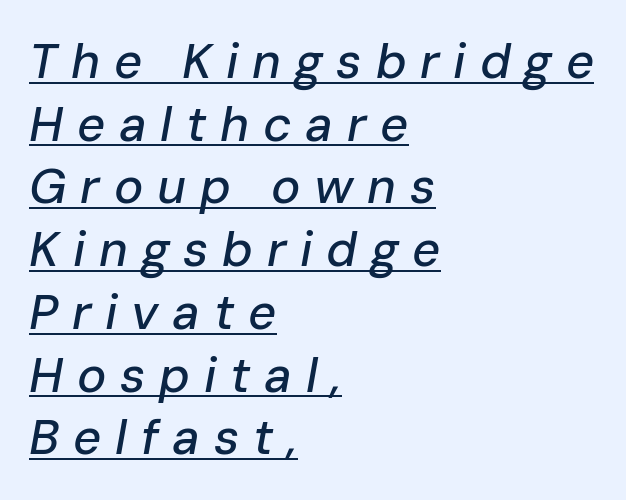
Q: Is the text italic (slanted)? A: Yes, it leans right by about 10 degrees.
Q: Is the text underlined? A: Yes.
Q: How is the paragraph aligned? A: Left-aligned.
Q: Is the spacing between letters normal or unusually wide? A: Unusually wide.
Q: Is the spacing between lines tight, normal or loose? A: Normal.
Q: Width (condensed, normal, or wide)? A: Normal.
Q: Stroke contrast? A: Low.
Q: x-height? A: Medium.
Q: Monospaced? A: No.
